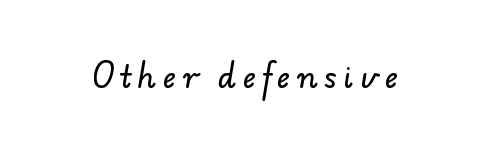
The image shows 29 px sans-serif type; set unusually wide letter spacing (+0.23 em), not underlined; low stroke contrast and a small x-height.
